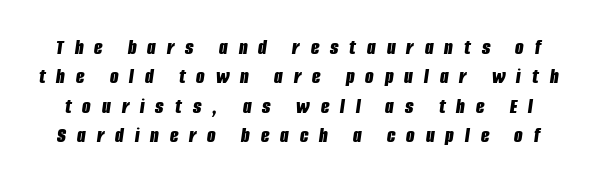
{"italic": "yes", "lean": "right", "slant_degrees": 8, "bold": "yes", "underline": "no", "line_spacing": "normal", "line_spacing_ratio": 1.33, "letter_spacing": "wide", "letter_spacing_em": 0.5, "glyph_px": 22}
